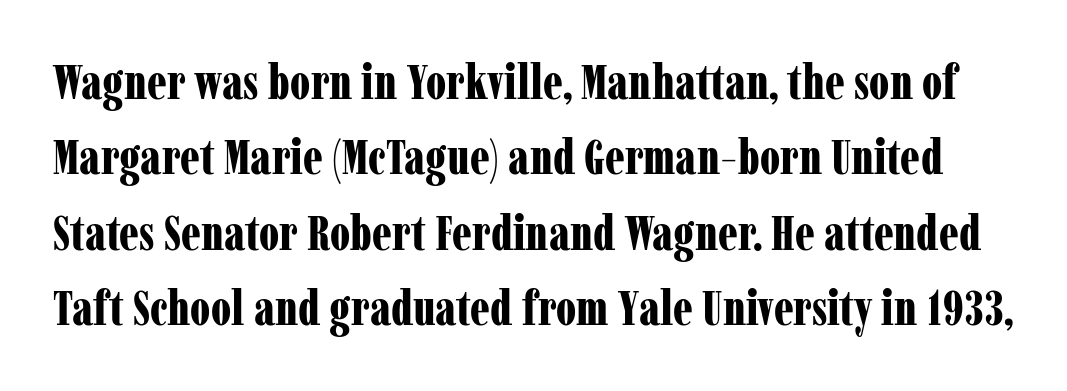
Q: Is the text bold? A: Yes.
Q: Is the text italic (slanted)? A: No, it is upright.
Q: Is the typeface a serif or a sans-serif typeface? A: Serif.
Q: Is the text underlined? A: No.
Q: Is the spacing between letters normal or unusually wide? A: Normal.
Q: Is the spacing between lines tight, normal or loose? A: Normal.
Q: Width (condensed, normal, or wide)? A: Condensed.
Q: Stroke contrast? A: Low.
Q: x-height? A: Medium.
Q: Monospaced? A: No.
